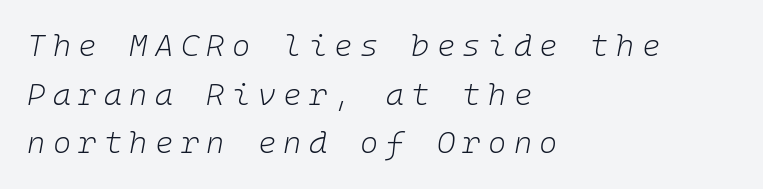
A typesetter would call this monospace, since all characters share one set width. Each new line begins a customary step beneath the previous one. There's an unmistakable incline to the writing here. Does the copy run flush right? No — it runs flush left. The cut favours lightness, reaching ordinary text weight at its darkest. A bare baseline throughout the passage.
